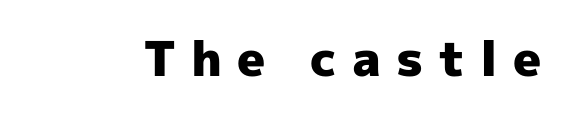
Q: Is the text bold? A: Yes.
Q: Is the text italic (slanted)? A: No, it is upright.
Q: Is the typeface a serif or a sans-serif typeface? A: Sans-serif.
Q: Is the text underlined? A: No.
Q: Is the spacing between letters normal or unusually wide? A: Unusually wide.
Q: Width (condensed, normal, or wide)? A: Normal.
Q: x-height? A: Medium.
Q: Monospaced? A: No.
